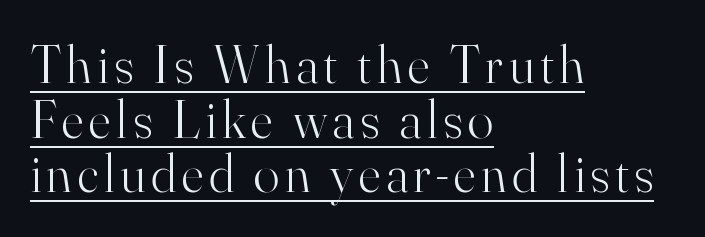
The image shows 54 px light serif type, upright; set left-aligned, tight line spacing (1.01x), underlined; high stroke contrast and a small x-height.
